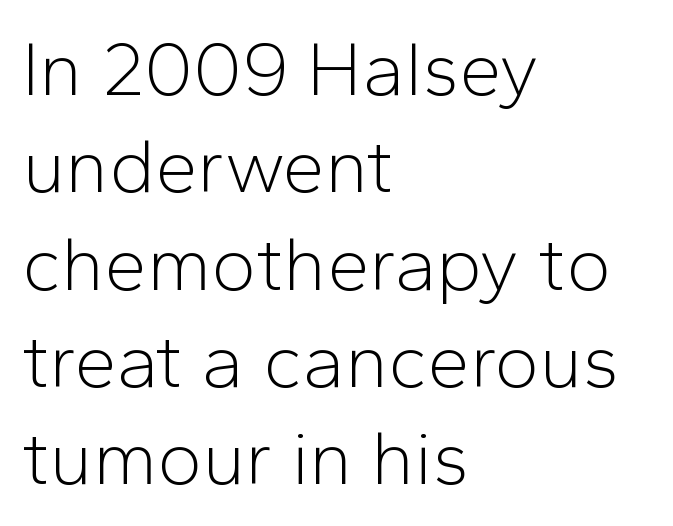
{"serif": "no", "italic": "no", "bold": "no", "weight": "light", "width": "normal", "stroke_contrast": "low", "x_height": "medium", "monospaced": "no", "underline": "no", "align": "left", "line_spacing": "normal", "line_spacing_ratio": 1.28, "letter_spacing": "normal", "letter_spacing_em": 0.0, "glyph_px": 76}
